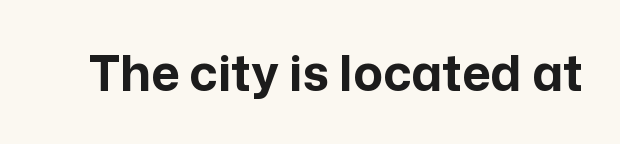
Q: Is the text bold? A: Yes.
Q: Is the text italic (slanted)? A: No, it is upright.
Q: Is the typeface a serif or a sans-serif typeface? A: Sans-serif.
Q: Is the text underlined? A: No.
Q: Is the spacing between letters normal or unusually wide? A: Normal.
Q: Width (condensed, normal, or wide)? A: Normal.
Q: Stroke contrast? A: Low.
Q: x-height? A: Medium.
Q: Monospaced? A: No.
